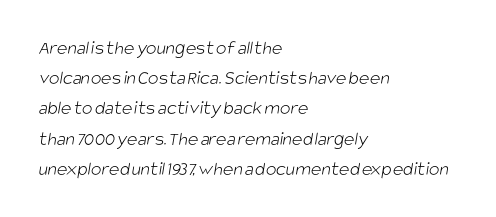
The image shows 20 px text type; set left-aligned, normal line spacing (1.51x), normal letter spacing, not underlined.
